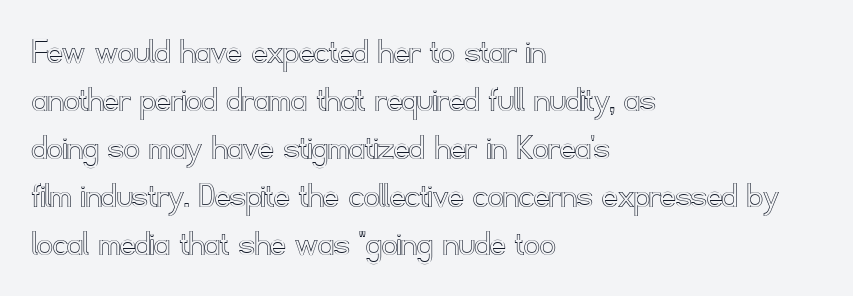
Q: Is the text italic (slanted)? A: No, it is upright.
Q: Is the text underlined? A: No.
Q: How is the paragraph aligned? A: Left-aligned.
Q: Is the spacing between letters normal or unusually wide? A: Normal.
Q: Is the spacing between lines tight, normal or loose? A: Normal.
Q: Width (condensed, normal, or wide)? A: Normal.
Q: x-height? A: Small.
Q: Monospaced? A: No.
